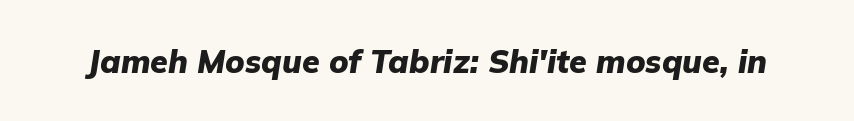
The image shows 32 px heavy type, italic (leaning right); set normal letter spacing, not underlined; low stroke contrast and a medium x-height.
